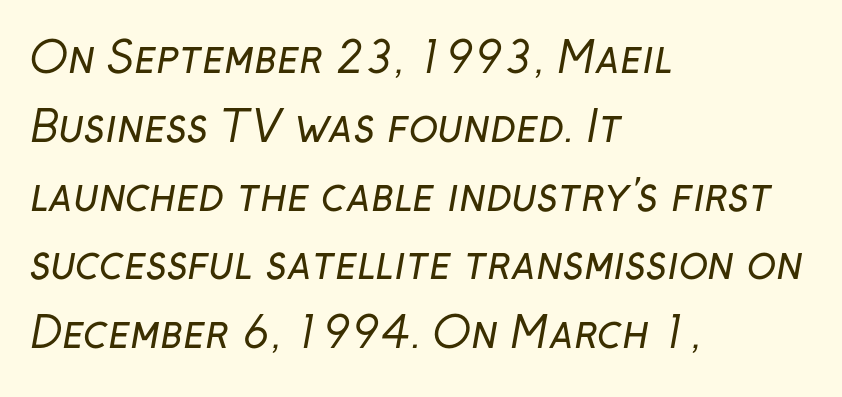
{"serif": "no", "bold": "no", "weight": "regular", "width": "normal", "stroke_contrast": "low", "x_height": "medium", "monospaced": "no", "underline": "no", "align": "left", "line_spacing": "normal", "line_spacing_ratio": 1.6, "letter_spacing": "normal", "letter_spacing_em": 0.0, "glyph_px": 43}
